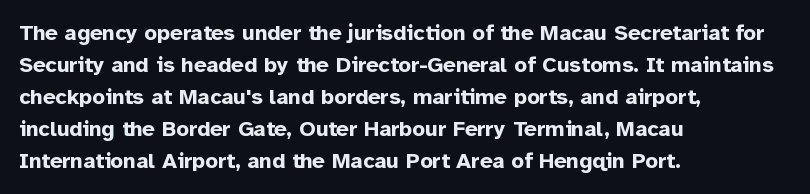
Q: Is the text bold? A: Yes.
Q: Is the text italic (slanted)? A: No, it is upright.
Q: Is the text underlined? A: No.
Q: How is the paragraph aligned? A: Left-aligned.
Q: Is the spacing between letters normal or unusually wide? A: Normal.
Q: Is the spacing between lines tight, normal or loose? A: Normal.
